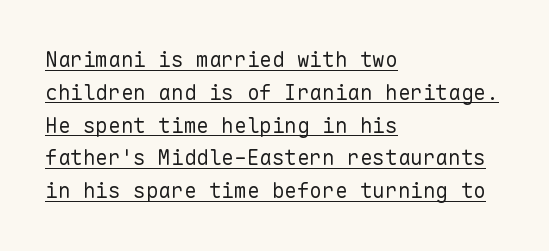
The image shows 21 px text type, upright; set left-aligned, normal line spacing (1.56x), normal letter spacing, underlined.
